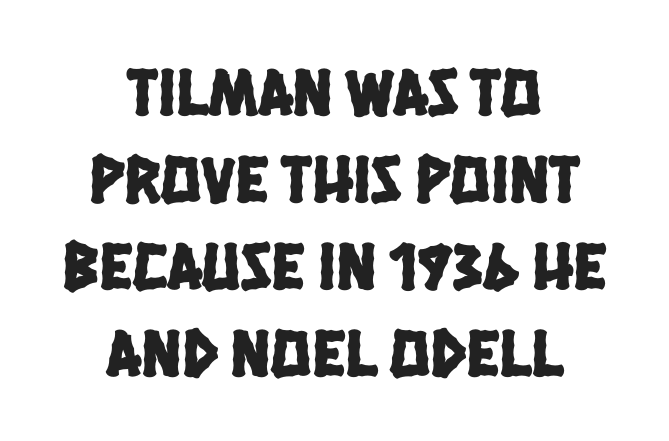
Q: Is the typeface a serif or a sans-serif typeface? A: Sans-serif.
Q: Is the text underlined? A: No.
Q: How is the paragraph aligned? A: Centered.
Q: Is the spacing between letters normal or unusually wide? A: Normal.
Q: Is the spacing between lines tight, normal or loose? A: Normal.
Q: Width (condensed, normal, or wide)? A: Condensed.
Q: Stroke contrast? A: Low.
Q: x-height? A: Large.
Q: Monospaced? A: No.
